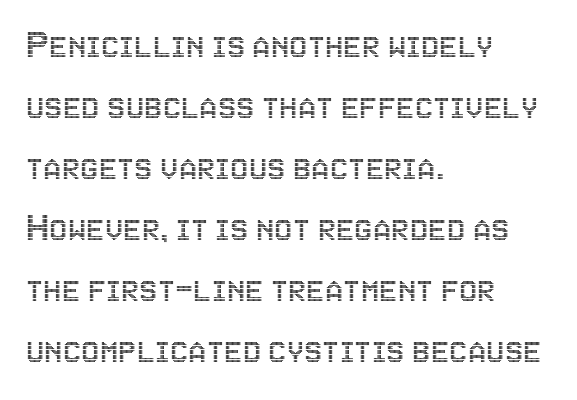
Glyph-to-glyph distance matches everyday printed text. These lines sit exactly where default settings would place them. One-word summary of the alignment: left. A typesetter would call this proportional, since set widths differ per character. Quick note: not italic, upright. Lines of text with bare space underneath.
